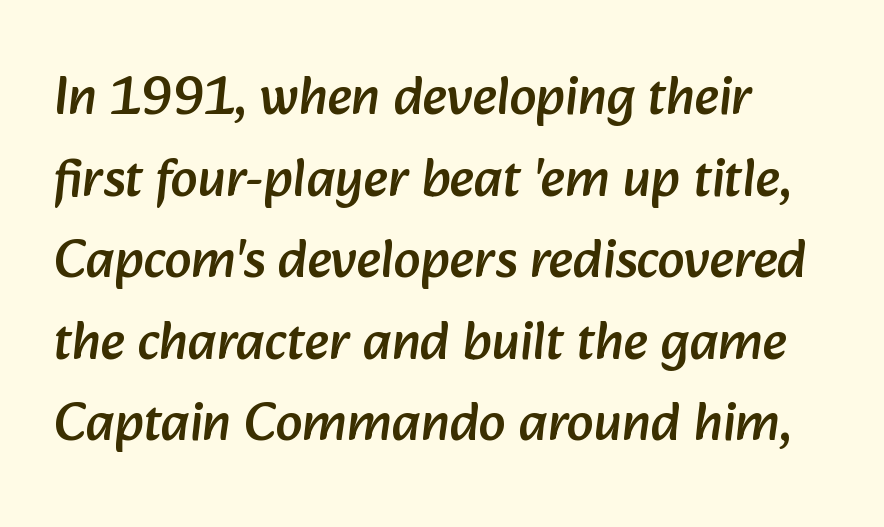
Q: Is the typeface a serif or a sans-serif typeface? A: Sans-serif.
Q: Is the text underlined? A: No.
Q: How is the paragraph aligned? A: Left-aligned.
Q: Is the spacing between letters normal or unusually wide? A: Normal.
Q: Is the spacing between lines tight, normal or loose? A: Normal.
Q: Width (condensed, normal, or wide)? A: Normal.
Q: Stroke contrast? A: Low.
Q: x-height? A: Medium.
Q: Monospaced? A: No.
